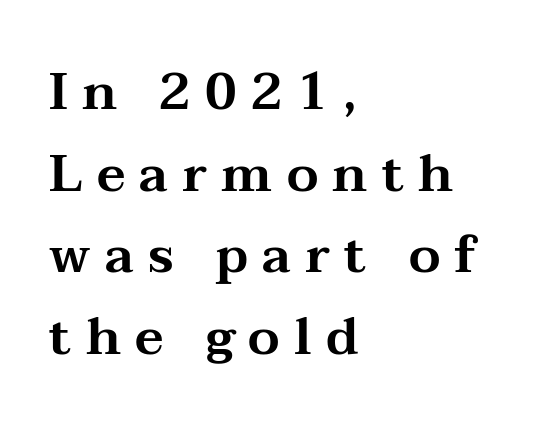
Q: Is the text italic (slanted)? A: No, it is upright.
Q: Is the typeface a serif or a sans-serif typeface? A: Serif.
Q: Is the text underlined? A: No.
Q: How is the paragraph aligned? A: Left-aligned.
Q: Is the spacing between letters normal or unusually wide? A: Unusually wide.
Q: Is the spacing between lines tight, normal or loose? A: Normal.
Q: Width (condensed, normal, or wide)? A: Wide.
Q: Stroke contrast? A: Medium.
Q: x-height? A: Medium.
Q: Monospaced? A: No.
